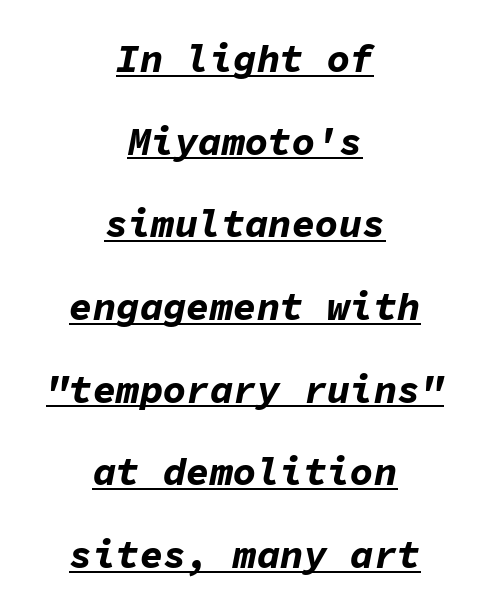
Q: Is the text bold? A: Yes.
Q: Is the text italic (slanted)? A: Yes, it leans right by about 11 degrees.
Q: Is the text underlined? A: Yes.
Q: How is the paragraph aligned? A: Centered.
Q: Is the spacing between letters normal or unusually wide? A: Normal.
Q: Is the spacing between lines tight, normal or loose? A: Loose.
Q: Width (condensed, normal, or wide)? A: Normal.
Q: Stroke contrast? A: Low.
Q: x-height? A: Medium.
Q: Monospaced? A: Yes.
